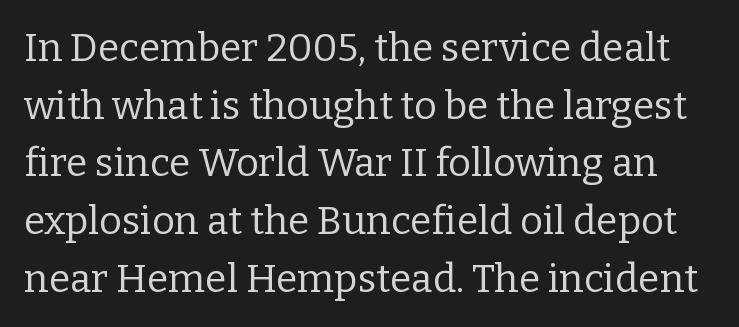
{"serif": "yes", "italic": "no", "bold": "no", "weight": "regular", "width": "normal", "stroke_contrast": "low", "x_height": "medium", "monospaced": "no", "underline": "no", "line_spacing": "normal", "line_spacing_ratio": 1.48, "letter_spacing": "normal", "letter_spacing_em": 0.0, "glyph_px": 39}
